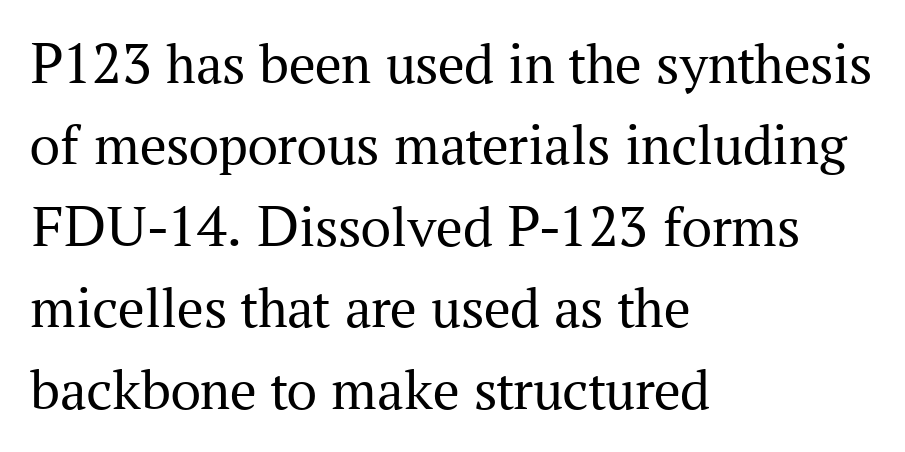
The image shows 59 px regular-weight serif type, upright; set left-aligned, normal line spacing (1.38x), normal letter spacing, not underlined; medium stroke contrast and a medium x-height.
